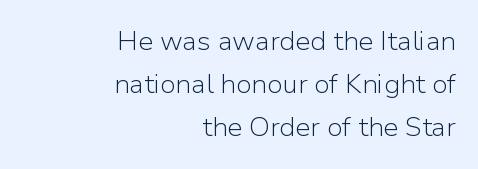
Q: Is the text bold? A: No.
Q: Is the text italic (slanted)? A: No, it is upright.
Q: Is the text underlined? A: No.
Q: How is the paragraph aligned? A: Right-aligned.
Q: Is the spacing between letters normal or unusually wide? A: Normal.
Q: Is the spacing between lines tight, normal or loose? A: Normal.
